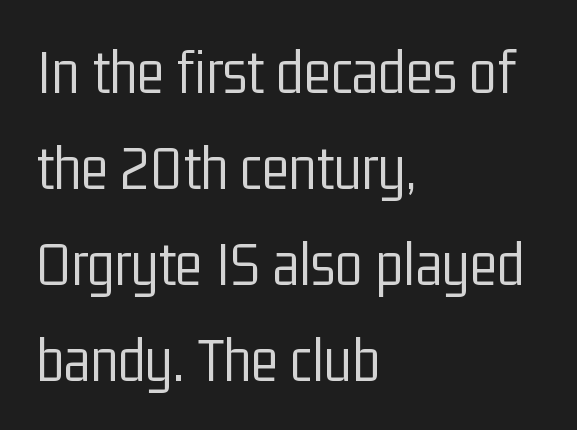
{"serif": "no", "italic": "no", "bold": "no", "weight": "light", "width": "condensed", "stroke_contrast": "low", "x_height": "medium", "monospaced": "no", "underline": "no", "align": "left", "line_spacing": "normal", "line_spacing_ratio": 1.5, "letter_spacing": "normal", "letter_spacing_em": 0.0, "glyph_px": 64}
